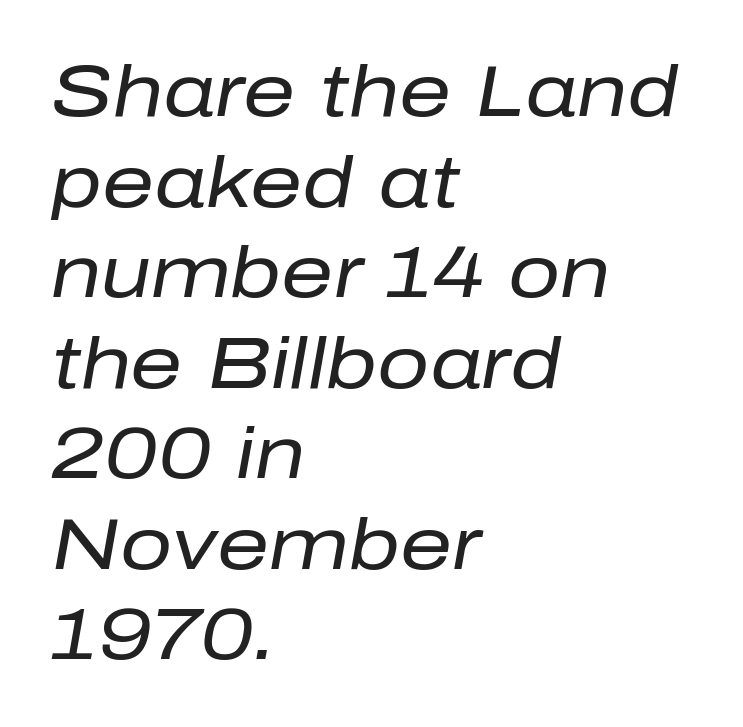
Q: Is the text bold? A: No.
Q: Is the text italic (slanted)? A: Yes, it leans right by about 10 degrees.
Q: Is the text underlined? A: No.
Q: How is the paragraph aligned? A: Left-aligned.
Q: Is the spacing between letters normal or unusually wide? A: Normal.
Q: Width (condensed, normal, or wide)? A: Normal.
Q: Stroke contrast? A: Low.
Q: x-height? A: Medium.
Q: Monospaced? A: No.
